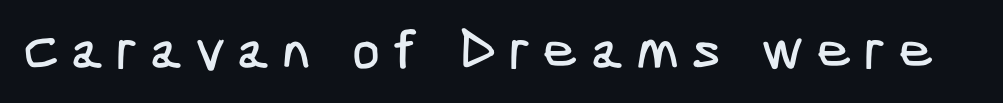
Short note: letters widely spaced. The baseline area is clear. A typesetter would label this face a sans.
